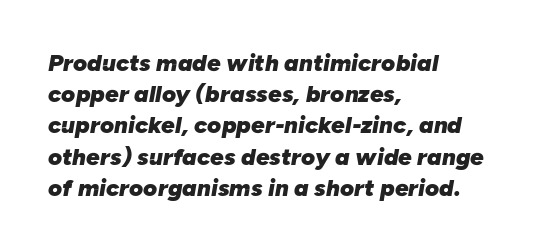
No extra tracking has been applied to these lines. You can tell it's italic because the verticals aren't actually vertical. The characters look thick and weighty, a clear bold. Students, observe: this is what conventionally led text looks like.
